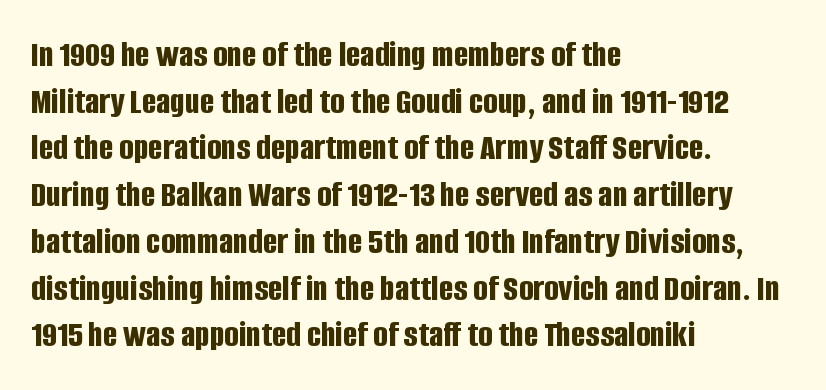
The image shows 38 px bold, condensed sans-serif type, upright; set left-aligned, line spacing 1.23x, normal letter spacing, not underlined; low stroke contrast and a large x-height.
